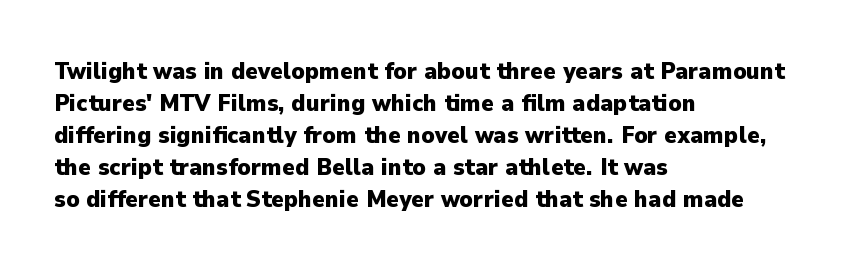
How are the letters spaced? Ordinarily, with no added tracking. Left-aligned paragraph, ragged on the right. The rows are spaced the way most documents space them. The glyphs are unaccompanied by any horizontal stroke below them. Weight check: bold — yes, fully. Ordinary non-slanted type is in use.
